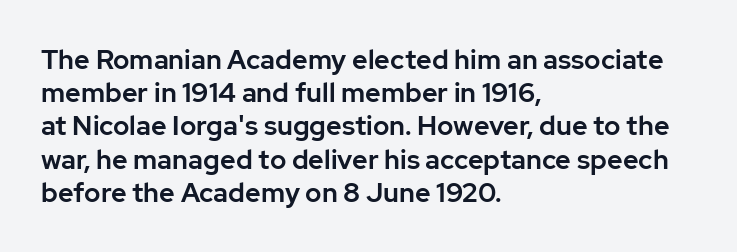
{"italic": "no", "underline": "no", "align": "left", "line_spacing_ratio": 1.23, "letter_spacing": "normal", "letter_spacing_em": 0.0, "glyph_px": 27}
